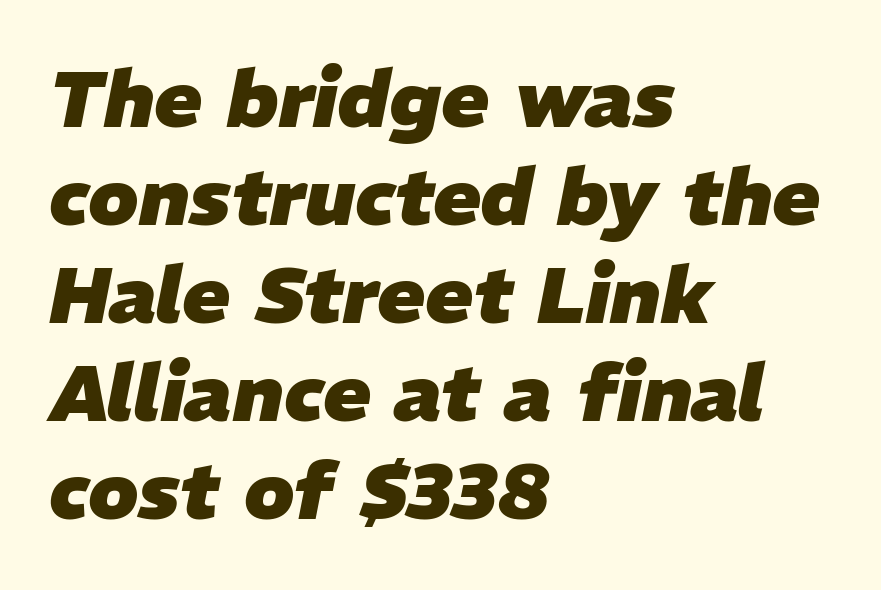
{"italic": "yes", "lean": "right", "slant_degrees": 11, "bold": "yes", "weight": "heavy", "width": "normal", "stroke_contrast": "low", "x_height": "medium", "monospaced": "no", "underline": "no", "align": "left", "line_spacing_ratio": 1.24, "letter_spacing": "normal", "letter_spacing_em": 0.0, "glyph_px": 79}
